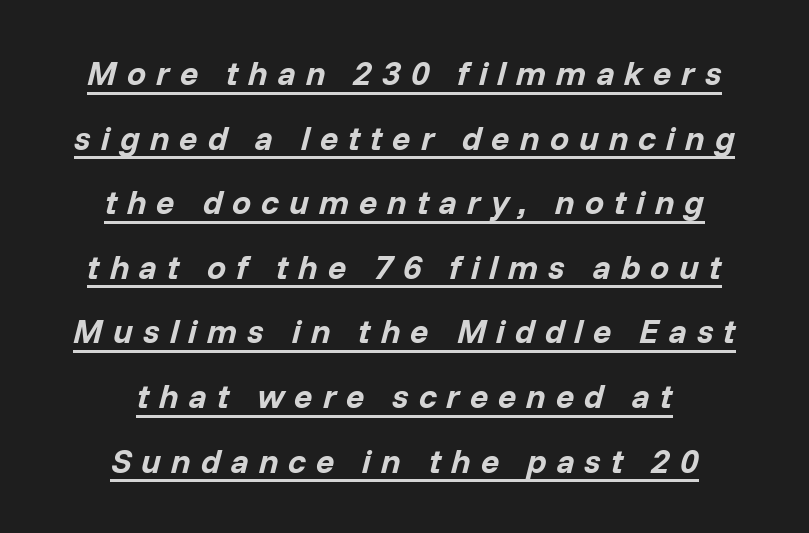
The image shows 34 px bold type, italic (leaning right); set centered, loose line spacing (1.9x), unusually wide letter spacing (+0.29 em), underlined; low stroke contrast and a medium x-height.
